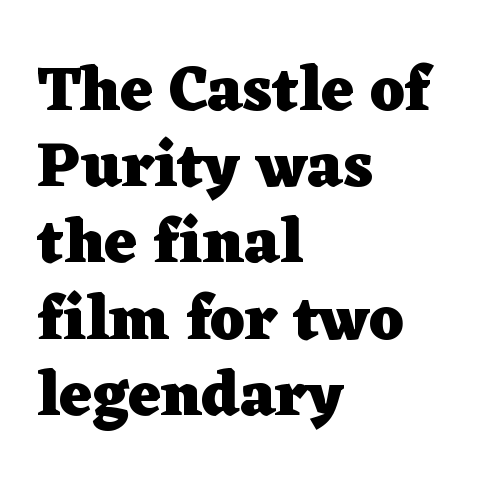
The letters stand straight up with perfectly vertical stems. Horizontally, the lines are justified to the leading edge only. Varying glyph widths throughout — classic text-font behaviour. The letterforms sit shoulder to shoulder at normal distance. Does the weight exceed regular? Yes, all the way to bold.
